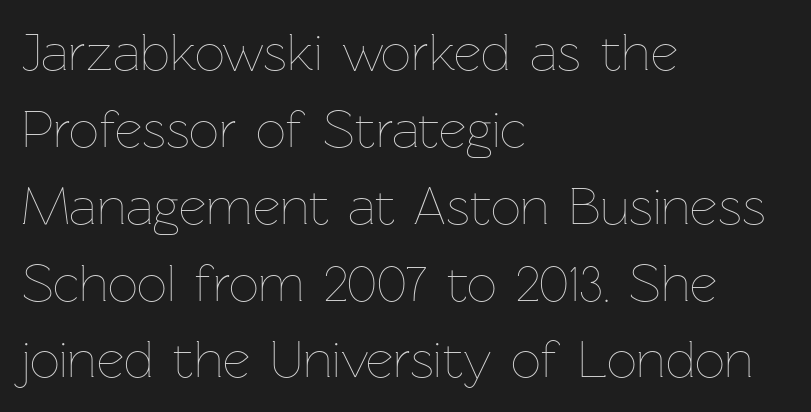
The image shows 53 px thin type, upright; set left-aligned, normal line spacing (1.45x), normal letter spacing, not underlined; low stroke contrast and a medium x-height.
